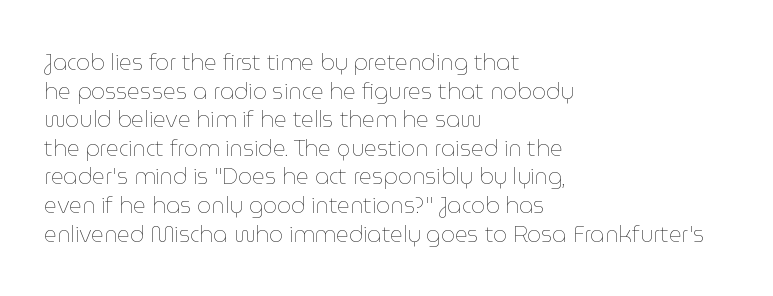
The image shows 22 px text type, upright; set left-aligned, normal line spacing (1.3x), normal letter spacing, not underlined.
